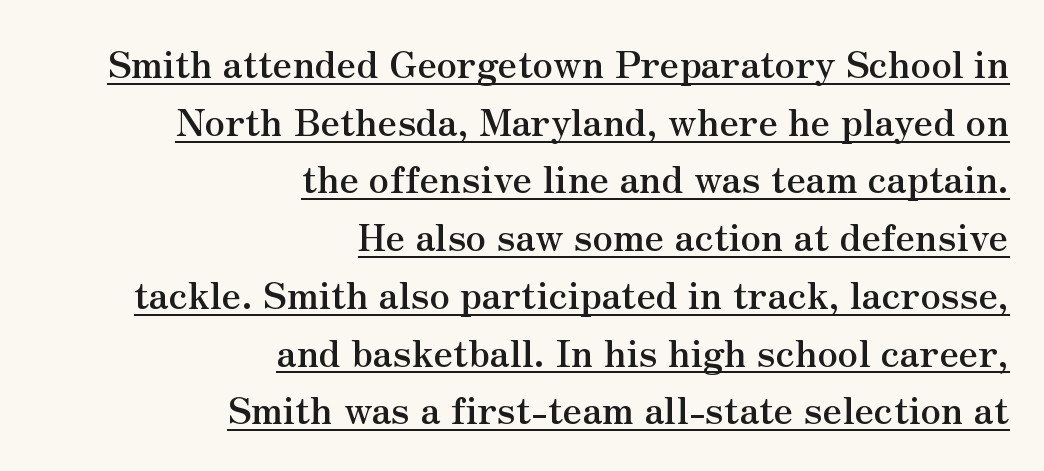
A typesetter would label this face a serif. This sample has the flowing, uneven cadence of proportional lettering. The letters stand upright; this is a roman face. Notice how the passage keeps a crisp vertical edge on the right only. Does extra space separate the letters? No, they use regular spacing.
